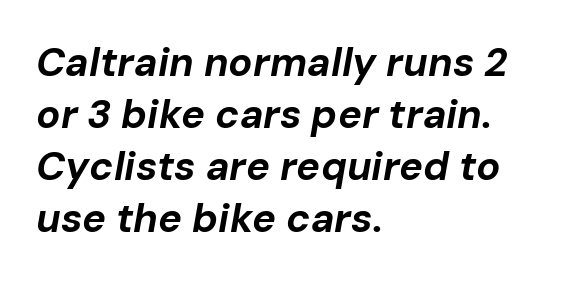
{"italic": "yes", "lean": "right", "slant_degrees": 10, "bold": "yes", "weight": "bold", "width": "normal", "stroke_contrast": "low", "x_height": "medium", "monospaced": "no", "underline": "no", "align": "left", "line_spacing": "normal", "line_spacing_ratio": 1.3, "letter_spacing": "normal", "letter_spacing_em": 0.0, "glyph_px": 40}
